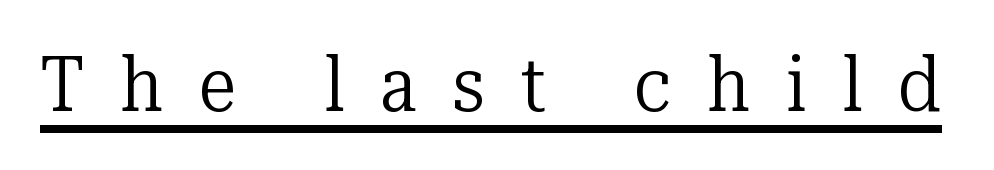
The gaps between neighbouring characters are conspicuously large. Each stroke keeps to a modest, everyday thickness or less. Yep, those are serifs on the letters. The specimen reads as upright at a glance. The passage shown is underscored from start to finish.
